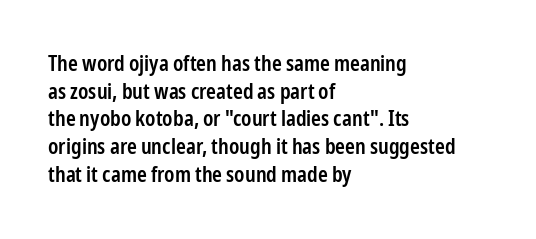
These words are printed semibold, heavier than regular yet not bold. Does the lettering tilt? It doesn't — this is upright. The area under the type is left untouched. Alignment: flush left.
